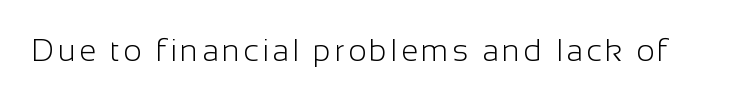
The image shows 31 px light sans-serif type, upright; set not underlined; low stroke contrast and a medium x-height.
